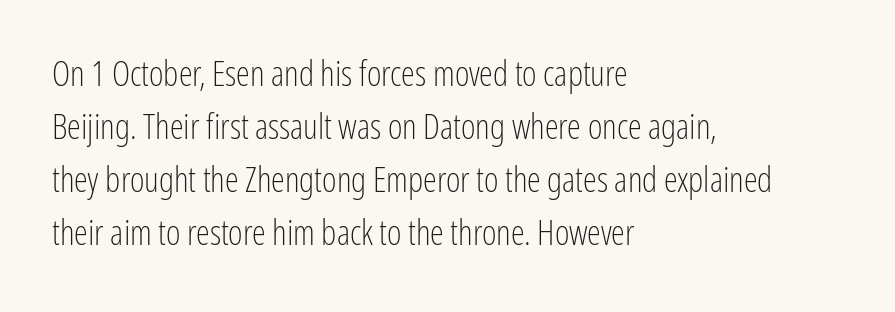
{"serif": "no", "italic": "no", "bold": "no", "weight": "light", "width": "condensed", "stroke_contrast": "low", "x_height": "medium", "monospaced": "no", "underline": "no", "align": "left", "line_spacing": "normal", "line_spacing_ratio": 1.51, "letter_spacing": "normal", "letter_spacing_em": 0.0, "glyph_px": 35}
